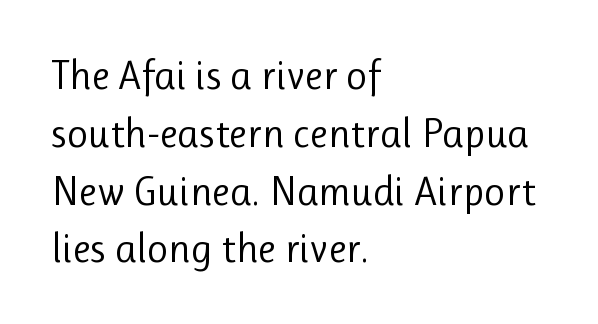
The image shows 41 px regular-weight sans-serif type, upright; set left-aligned, normal line spacing (1.41x), normal letter spacing, not underlined; low stroke contrast and a medium x-height.
